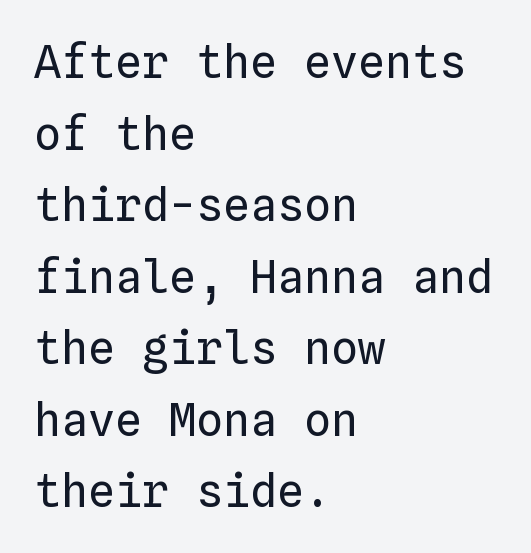
{"italic": "no", "bold": "no", "weight": "regular", "width": "normal", "stroke_contrast": "low", "x_height": "medium", "monospaced": "yes", "underline": "no", "align": "left", "line_spacing": "normal", "line_spacing_ratio": 1.59, "letter_spacing": "normal", "letter_spacing_em": 0.0, "glyph_px": 45}
